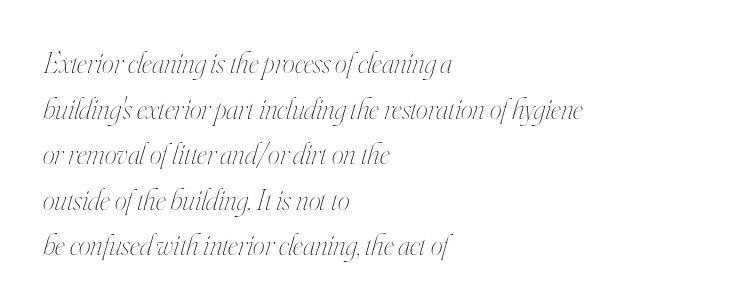
Q: Is the text bold? A: No.
Q: Is the text italic (slanted)? A: Yes, it leans right by about 16 degrees.
Q: Is the text underlined? A: No.
Q: How is the paragraph aligned? A: Left-aligned.
Q: Is the spacing between letters normal or unusually wide? A: Normal.
Q: Is the spacing between lines tight, normal or loose? A: Normal.
Q: Width (condensed, normal, or wide)? A: Condensed.
Q: Stroke contrast? A: High.
Q: x-height? A: Small.
Q: Monospaced? A: No.
